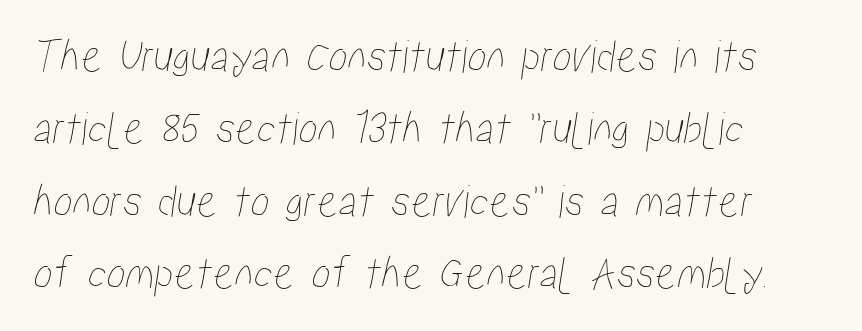
The rendering uses natural spacing where letterforms have individual widths. Quick note: interline space is typical. The rendering anchors every line to the left-hand side. The type is set solid horizontally, with unmodified tracking. The strip under each line holds only bare page.
